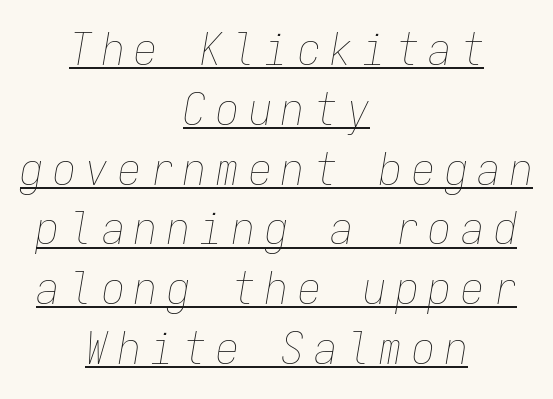
The compositor balanced each line on the midline. A typographer would call this underscored text. What stands out about the letter spacing? Its width — letters are far apart. A light-to-regular cut is what we see here. The block of text has a typical density, with ordinary space between rows.
